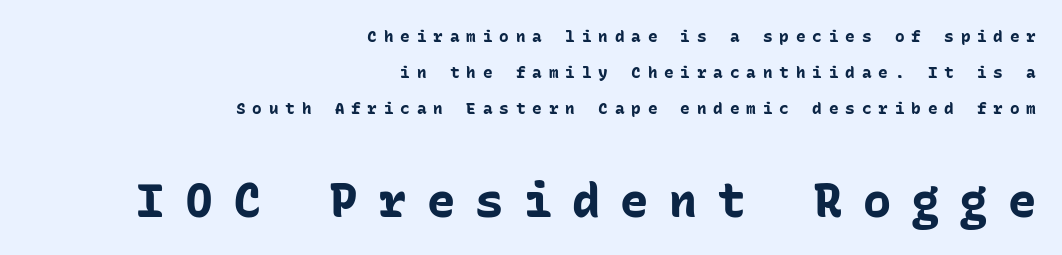
This sample is right-justified, so line beginnings fall wherever the words allow. Small over large — that's the arrangement of the two blocks here. Vertical strokes here are truly vertical. What's the leading like? Stretched, with rows far apart. The typesetting leans heavy: a genuine bold. Plain, unruled lines of type.
